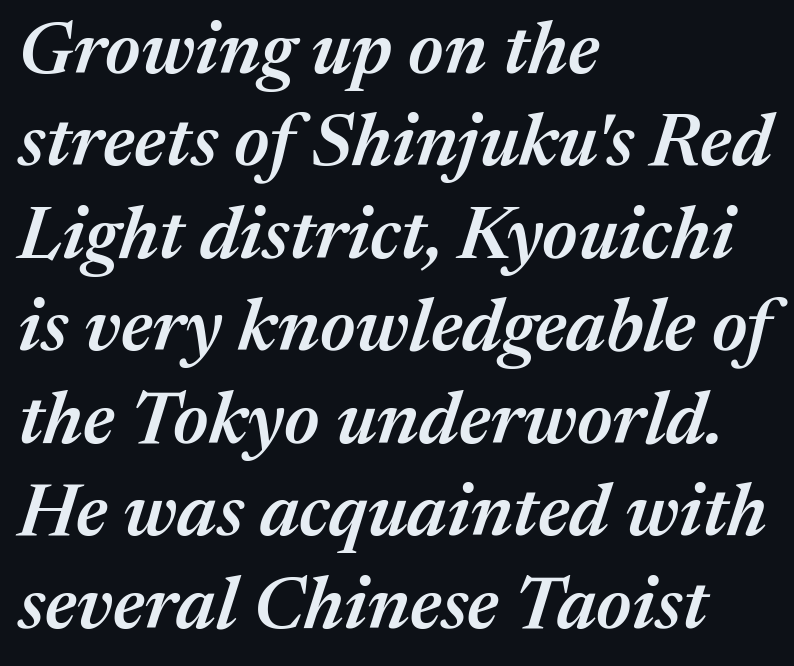
{"italic": "yes", "lean": "right", "slant_degrees": 17, "bold": "semi", "weight": "semibold", "width": "normal", "stroke_contrast": "medium", "x_height": "medium", "monospaced": "no", "underline": "no", "align": "left", "line_spacing": "normal", "line_spacing_ratio": 1.25, "letter_spacing": "normal", "letter_spacing_em": 0.0, "glyph_px": 74}
